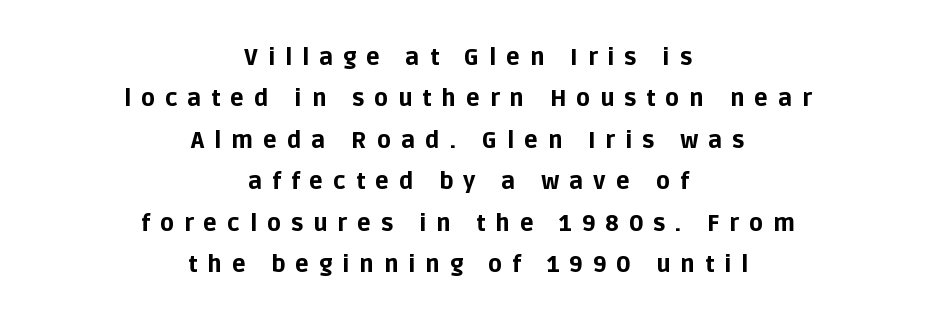
The image shows 23 px bold type, upright; set centered, line spacing 1.8x, unusually wide letter spacing (+0.43 em), not underlined.
